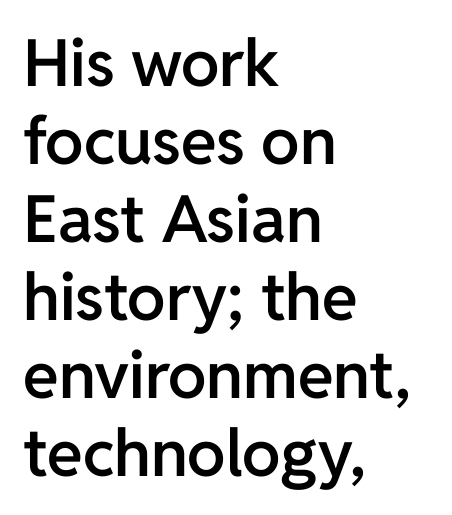
Q: Is the text bold? A: Semi-bold.
Q: Is the text italic (slanted)? A: No, it is upright.
Q: Is the typeface a serif or a sans-serif typeface? A: Sans-serif.
Q: Is the text underlined? A: No.
Q: How is the paragraph aligned? A: Left-aligned.
Q: Is the spacing between letters normal or unusually wide? A: Normal.
Q: Width (condensed, normal, or wide)? A: Normal.
Q: Stroke contrast? A: Low.
Q: x-height? A: Medium.
Q: Monospaced? A: No.
